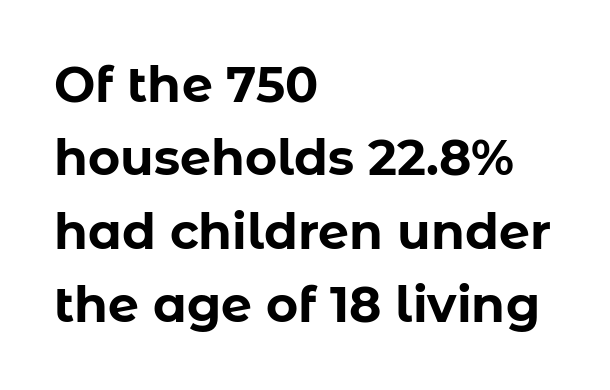
Q: Is the text bold? A: Yes.
Q: Is the text italic (slanted)? A: No, it is upright.
Q: Is the typeface a serif or a sans-serif typeface? A: Sans-serif.
Q: Is the text underlined? A: No.
Q: How is the paragraph aligned? A: Left-aligned.
Q: Is the spacing between letters normal or unusually wide? A: Normal.
Q: Is the spacing between lines tight, normal or loose? A: Normal.
Q: Width (condensed, normal, or wide)? A: Normal.
Q: Stroke contrast? A: Low.
Q: x-height? A: Medium.
Q: Monospaced? A: No.
